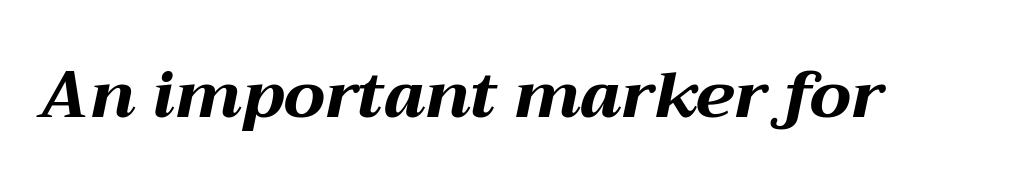
The image shows 65 px bold, wide type, italic (leaning right); set normal letter spacing, not underlined; medium stroke contrast and a medium x-height.
